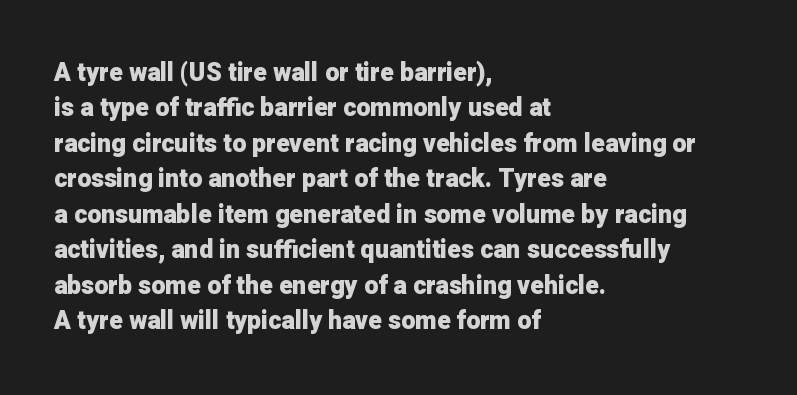
{"italic": "no", "bold": "yes", "underline": "no", "align": "left", "line_spacing": "normal", "line_spacing_ratio": 1.42, "letter_spacing": "normal", "letter_spacing_em": 0.0, "glyph_px": 25}
